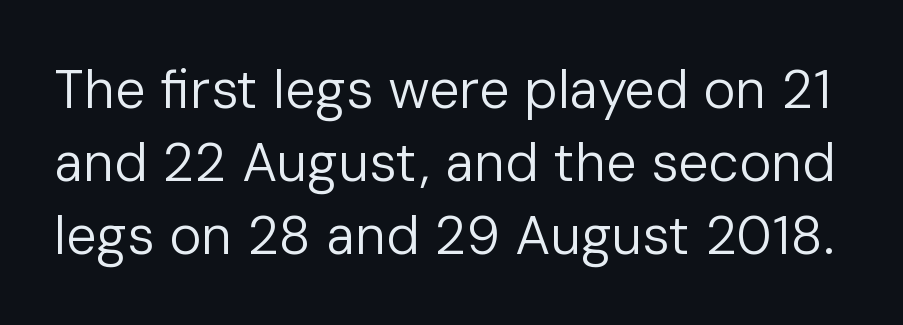
{"serif": "no", "italic": "no", "bold": "no", "weight": "regular", "width": "normal", "stroke_contrast": "low", "x_height": "medium", "monospaced": "no", "underline": "no", "line_spacing": "normal", "line_spacing_ratio": 1.35, "letter_spacing": "normal", "letter_spacing_em": 0.0, "glyph_px": 54}
